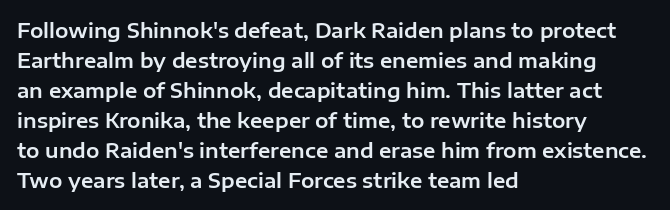
The image shows 20 px text type, upright; set left-aligned, normal line spacing (1.5x), normal letter spacing, not underlined.
